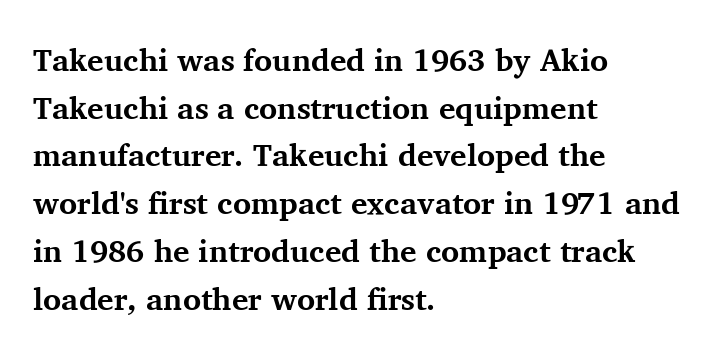
{"serif": "yes", "italic": "no", "bold": "yes", "weight": "bold", "width": "normal", "stroke_contrast": "medium", "x_height": "medium", "monospaced": "no", "underline": "no", "align": "left", "line_spacing": "normal", "line_spacing_ratio": 1.54, "letter_spacing": "normal", "letter_spacing_em": 0.0, "glyph_px": 31}
